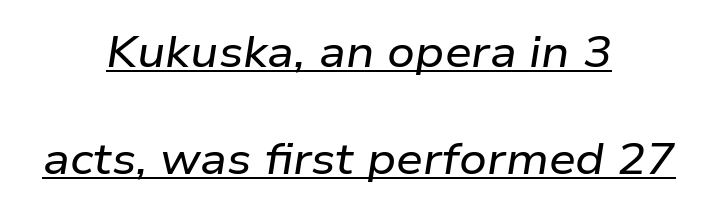
The rendered words wear a rule along their underside. A great deal of white space separates one row of letters from the next. Character widths vary here, with narrow letters taking less room than wide ones. Short and long lines alike share a common midpoint.
